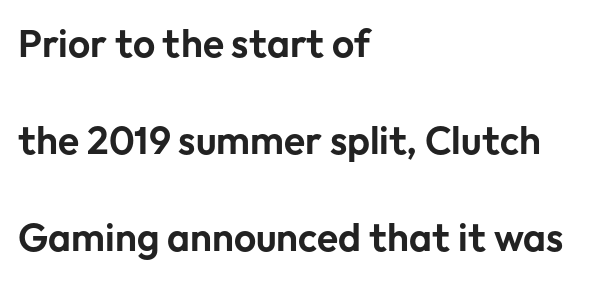
Proportional: the letters do not fall into vertical columns. Regarding leading, the lines here are spaced well apart. The passage shown is not underscored anywhere. What kind of face is this? One without serifs — a sans.
